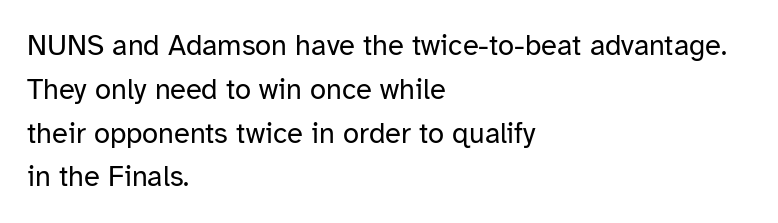
{"serif": "no", "italic": "no", "bold": "no", "weight": "regular", "width": "normal", "stroke_contrast": "low", "x_height": "medium", "monospaced": "no", "underline": "no", "align": "left", "line_spacing": "normal", "line_spacing_ratio": 1.51, "letter_spacing": "normal", "letter_spacing_em": 0.0, "glyph_px": 29}
